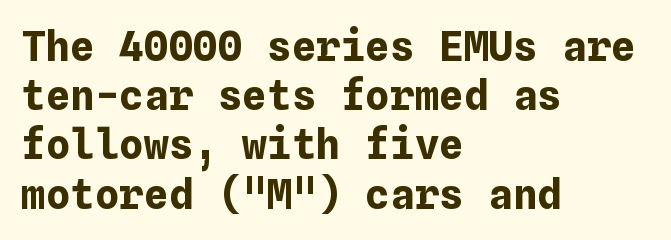
Check under the words: just untouched page. Upright lettering throughout. Letter spacing: default. The setting favours the left margin, as ordinary paragraphs usually do. The passage shown is emphatically bold.
